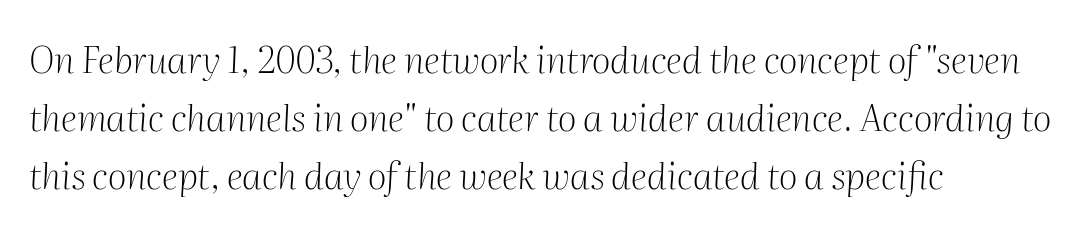
{"serif": "yes", "italic": "yes", "lean": "right", "slant_degrees": 2, "bold": "no", "weight": "light", "width": "normal", "stroke_contrast": "medium", "x_height": "medium", "monospaced": "no", "underline": "no", "align": "left", "line_spacing": "normal", "line_spacing_ratio": 1.57, "letter_spacing": "normal", "letter_spacing_em": 0.0, "glyph_px": 37}
